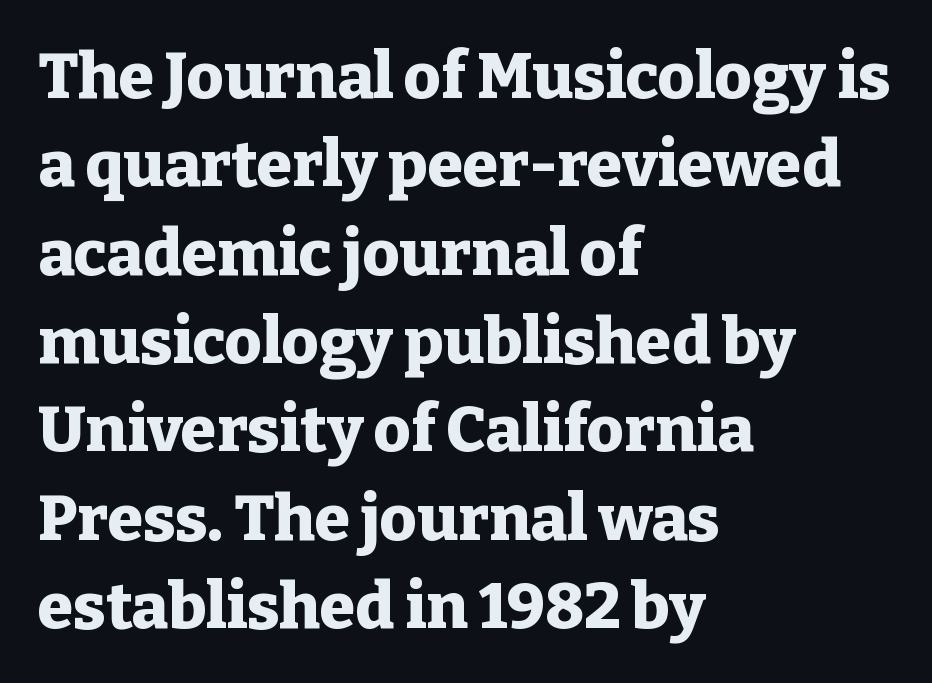
Q: Is the text bold? A: Yes.
Q: Is the text italic (slanted)? A: No, it is upright.
Q: Is the typeface a serif or a sans-serif typeface? A: Serif.
Q: Is the text underlined? A: No.
Q: How is the paragraph aligned? A: Left-aligned.
Q: Is the spacing between letters normal or unusually wide? A: Normal.
Q: Is the spacing between lines tight, normal or loose? A: Normal.
Q: Width (condensed, normal, or wide)? A: Normal.
Q: Stroke contrast? A: Low.
Q: x-height? A: Medium.
Q: Monospaced? A: No.
